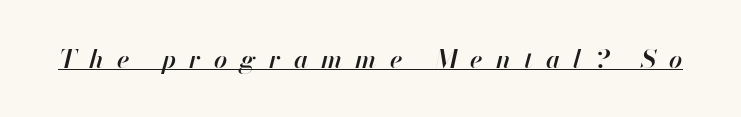
Q: Is the text bold? A: Semi-bold.
Q: Is the text italic (slanted)? A: Yes, it leans right by about 13 degrees.
Q: Is the text underlined? A: Yes.
Q: Is the spacing between letters normal or unusually wide? A: Unusually wide.
